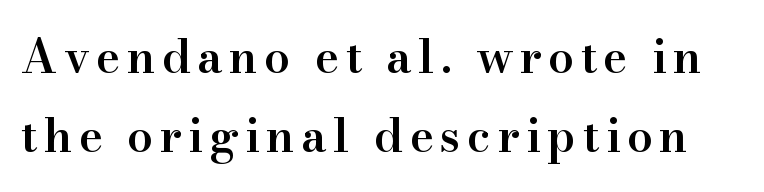
Q: Is the text bold? A: Semi-bold.
Q: Is the text italic (slanted)? A: No, it is upright.
Q: Is the typeface a serif or a sans-serif typeface? A: Serif.
Q: Is the text underlined? A: No.
Q: Width (condensed, normal, or wide)? A: Normal.
Q: Stroke contrast? A: High.
Q: x-height? A: Small.
Q: Monospaced? A: No.
